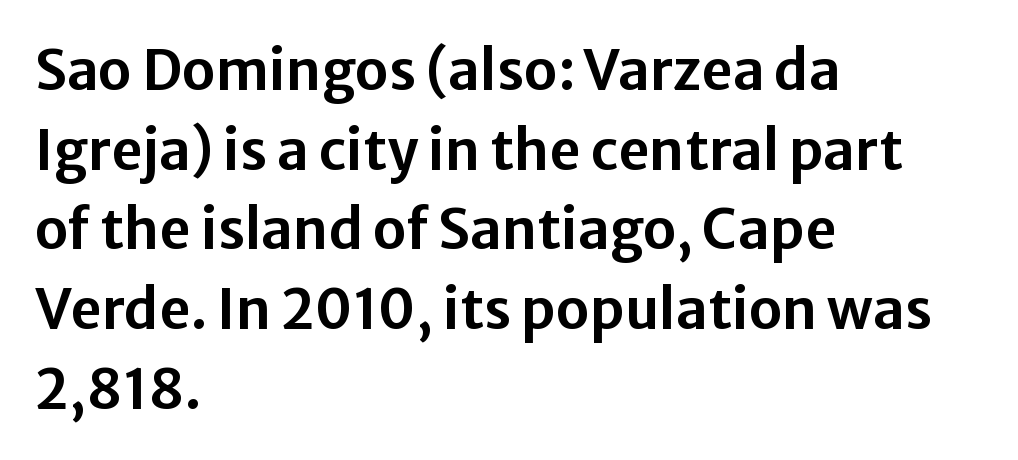
This is roman type, the default non-slanted kind. This sample uses a sans-serif face. The space beneath each line is pristine and unruled. The horizontal fit of the characters is conventional and even.
